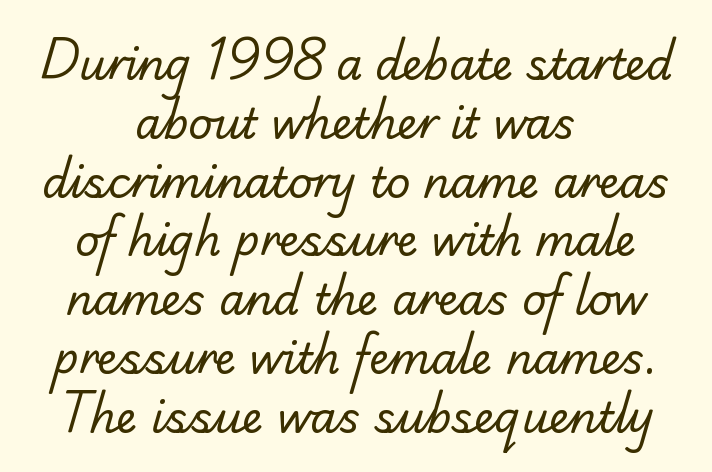
The image shows 42 px regular-weight serif type; set centered, normal line spacing (1.4x), normal letter spacing, not underlined; low stroke contrast and a small x-height.
